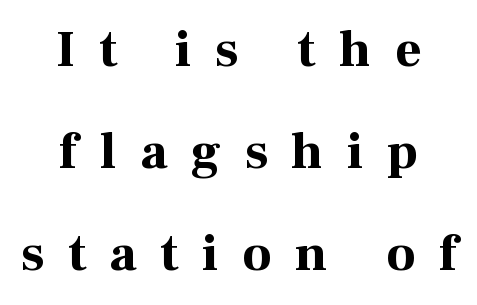
This rendering features lettering with no underline. The passage shown stacks its lines with a broad gap. This rendering employs a face with finishing strokes, i.e., a serif. The axis of the letterforms is exactly vertical. The letters advance in unequal steps, a hallmark of proportional type. Compared with typical body copy, the letter spacing here is much looser.
